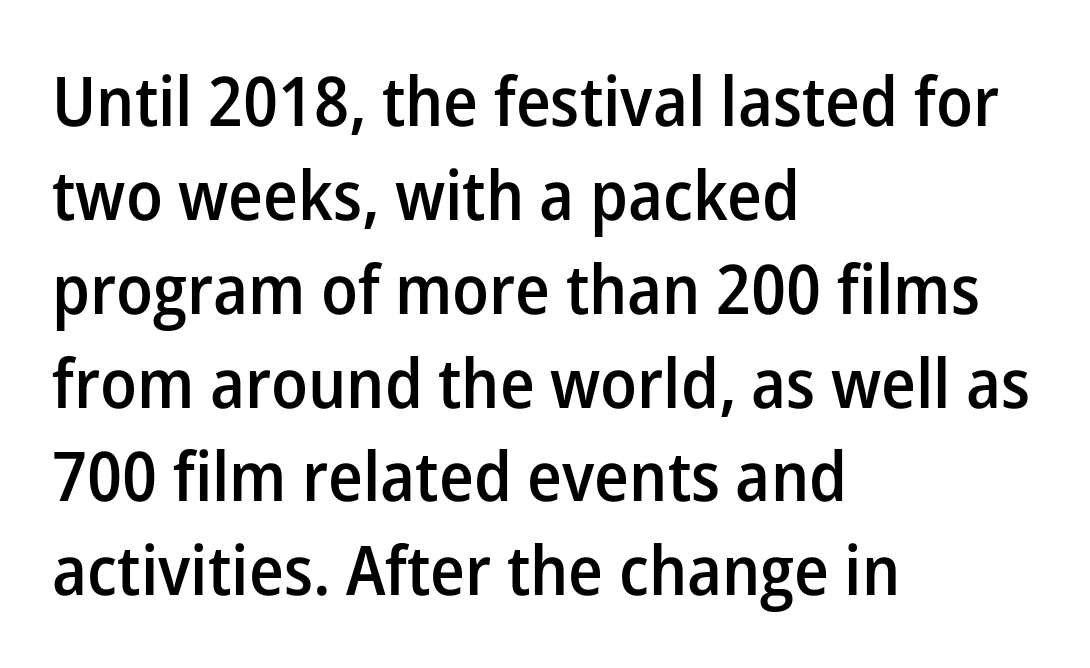
Q: Is the text bold? A: Semi-bold.
Q: Is the text italic (slanted)? A: No, it is upright.
Q: Is the typeface a serif or a sans-serif typeface? A: Sans-serif.
Q: Is the text underlined? A: No.
Q: How is the paragraph aligned? A: Left-aligned.
Q: Is the spacing between letters normal or unusually wide? A: Normal.
Q: Is the spacing between lines tight, normal or loose? A: Normal.
Q: Width (condensed, normal, or wide)? A: Normal.
Q: Stroke contrast? A: Low.
Q: x-height? A: Medium.
Q: Monospaced? A: No.
